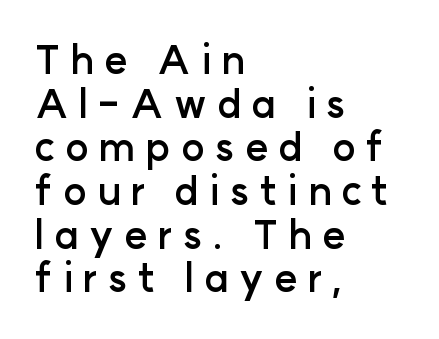
Q: Is the text bold? A: Yes.
Q: Is the text italic (slanted)? A: No, it is upright.
Q: Is the typeface a serif or a sans-serif typeface? A: Sans-serif.
Q: Is the text underlined? A: No.
Q: How is the paragraph aligned? A: Left-aligned.
Q: Is the spacing between letters normal or unusually wide? A: Unusually wide.
Q: Is the spacing between lines tight, normal or loose? A: Tight.
Q: Width (condensed, normal, or wide)? A: Normal.
Q: Stroke contrast? A: Low.
Q: x-height? A: Medium.
Q: Monospaced? A: No.
